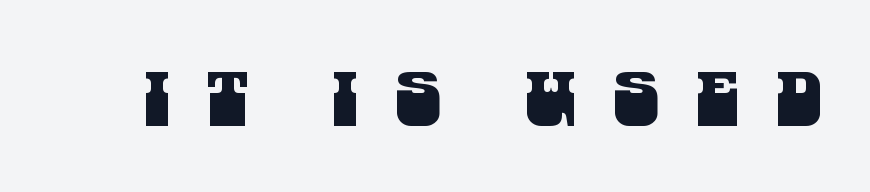
The letters carry no serifs — their stems end cleanly without finishing strokes. The rendering uses natural spacing where letterforms have individual widths. Quick note: underline off. Is the letter spacing exaggerated? Yes — the characters are pushed far apart.
